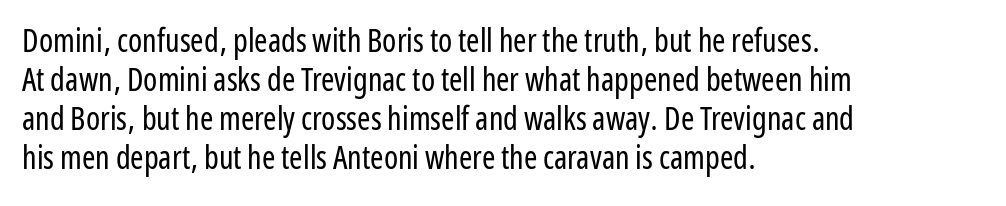
The image shows 32 px regular-weight, condensed sans-serif type, upright; set left-aligned, line spacing 1.22x, normal letter spacing, not underlined; low stroke contrast and a medium x-height.
